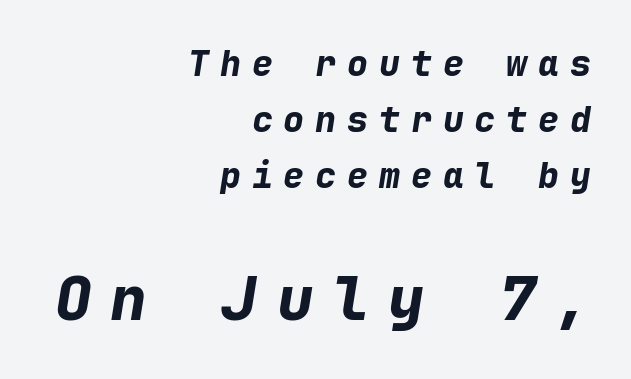
The letters are bold, with thick, heavy strokes. Reading down the column, the eye jumps a familiar distance to each next line. The designer gave the closing block more size than the opening block. Looks like terminal output: every glyph gets an equal slot. Leftover space on each line is placed entirely before the opening word. Descenders hang freely into open space.
